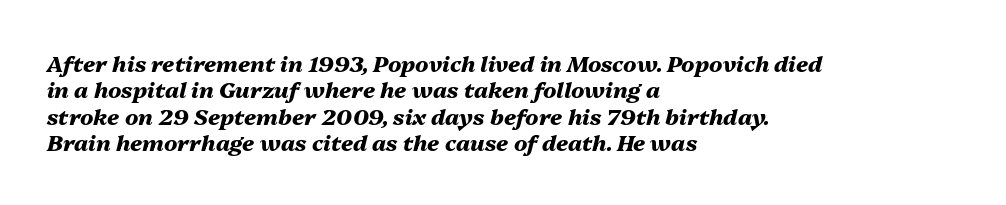
Underline: absent. The face used here is rendered with its standard letterfit. The specimen reads as italic at a glance. Compared with an ordinary text face, these strokes are far heavier — a full bold.
